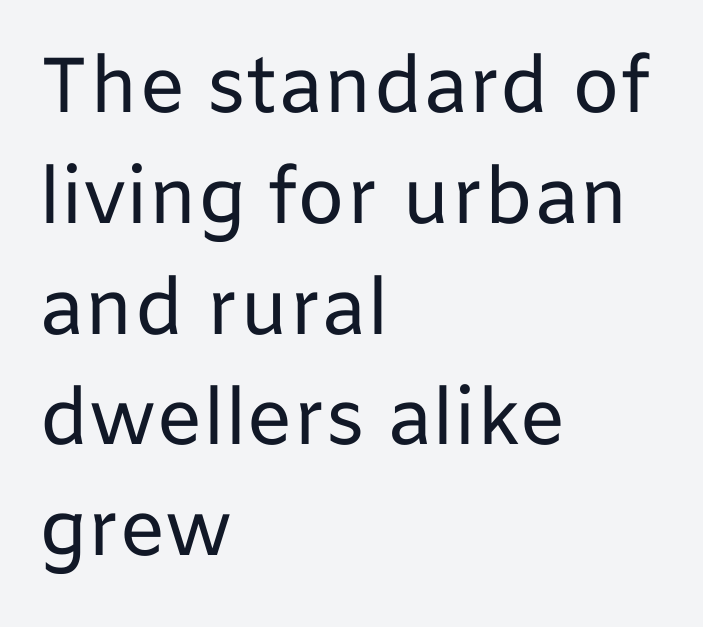
Is there any slant? The stems are plumb. The glyphs in this specimen are sans serif. Short note: letters normally spaced. The weight tops out at a normal text grade. Honestly, the row spacing looks completely unremarkable. Underline: absent.
